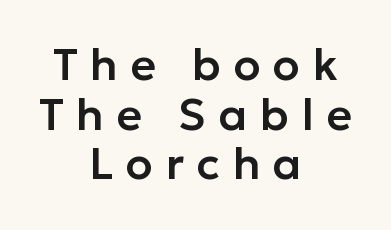
The image shows 44 px sans-serif type, upright; set centered, tight line spacing (1.13x), unusually wide letter spacing (+0.29 em), not underlined; low stroke contrast and a medium x-height.
